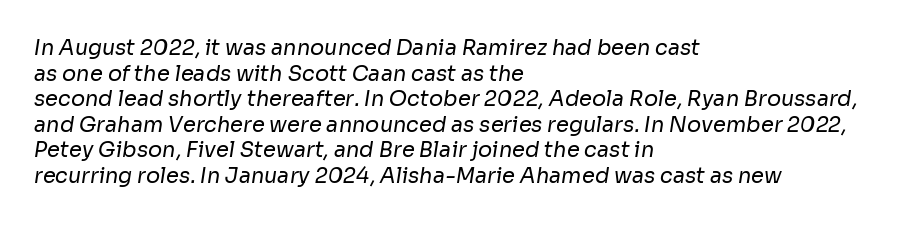
{"bold": "no", "underline": "no", "align": "left", "line_spacing_ratio": 1.22, "letter_spacing": "normal", "letter_spacing_em": 0.0, "glyph_px": 21}
